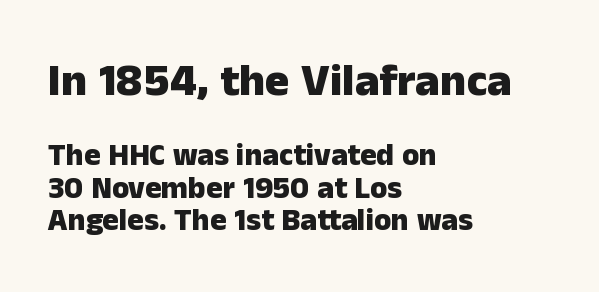
{"serif": "no", "italic": "no", "bold": "yes", "weight": "heavy", "width": "normal", "stroke_contrast": "low", "x_height": "medium", "monospaced": "no", "underline": "no", "align": "left", "line_spacing": "tight", "line_spacing_ratio": 1.05, "letter_spacing": "normal", "letter_spacing_em": 0.0, "larger_block": "first", "size_ratio": 1.48, "glyph_px": 46}
